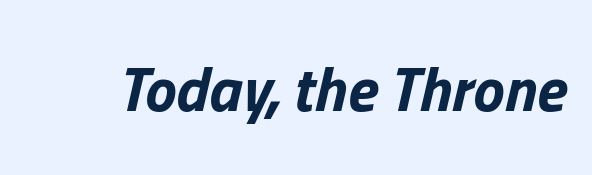
Bare-footed words on every line. Short note: letters normally spaced. Emphasis by weight is at full strength: bold. Emphasis-style slanted type is in use. Spacing verdict: proportional, widths tailored to each character.
